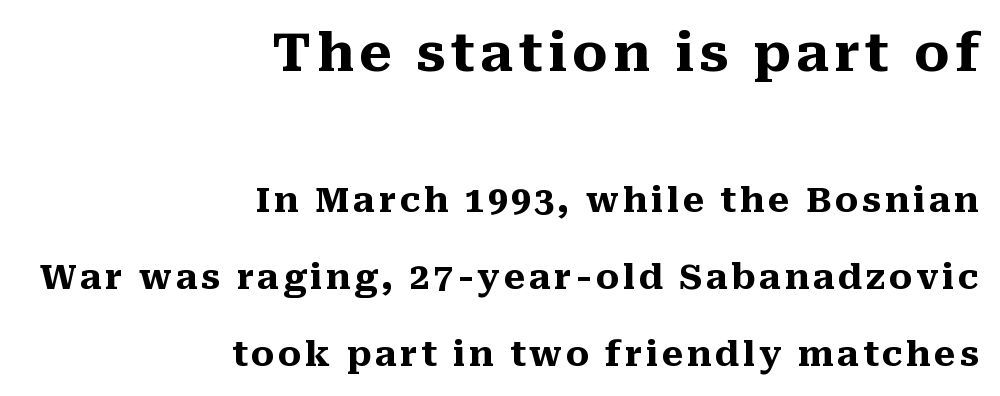
The image shows 53 px heavy serif type, upright; set right-aligned, loose line spacing (2.19x), not underlined; the first (top) block is 1.51x larger; medium stroke contrast and a medium x-height.
